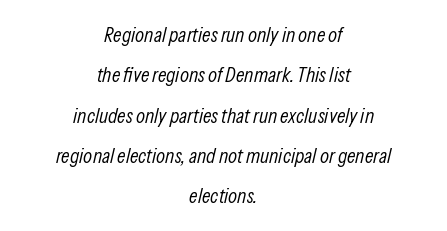
{"italic": "yes", "lean": "right", "slant_degrees": 13, "bold": "no", "underline": "no", "align": "center", "line_spacing": "loose", "line_spacing_ratio": 1.92, "letter_spacing": "normal", "letter_spacing_em": 0.0, "glyph_px": 21}
